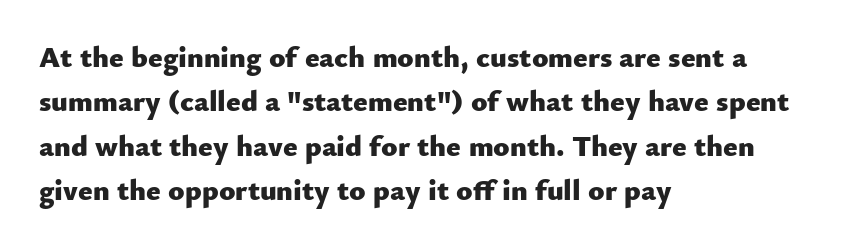
The image shows 30 px heavy sans-serif type, upright; set left-aligned, normal line spacing (1.48x), normal letter spacing, not underlined; low stroke contrast and a small x-height.
